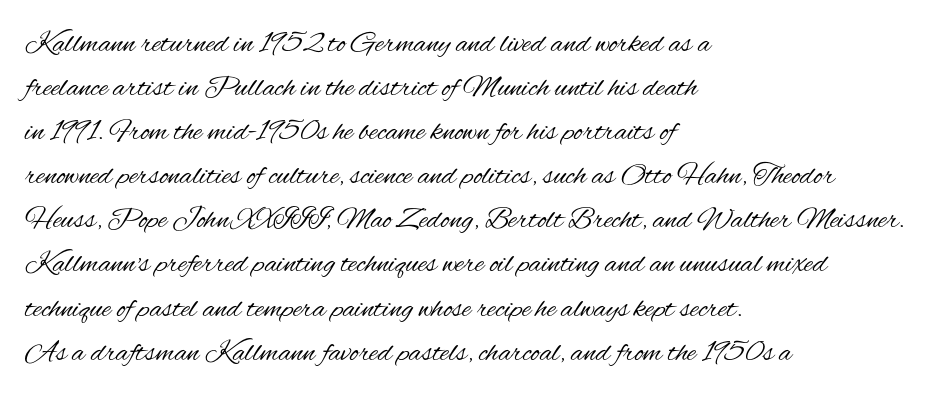
Q: Is the text bold? A: No.
Q: Is the text italic (slanted)? A: Yes.
Q: Is the typeface a serif or a sans-serif typeface? A: Sans-serif.
Q: Is the text underlined? A: No.
Q: How is the paragraph aligned? A: Left-aligned.
Q: Is the spacing between letters normal or unusually wide? A: Normal.
Q: Is the spacing between lines tight, normal or loose? A: Normal.
Q: Width (condensed, normal, or wide)? A: Condensed.
Q: Stroke contrast? A: Medium.
Q: x-height? A: Small.
Q: Monospaced? A: No.
